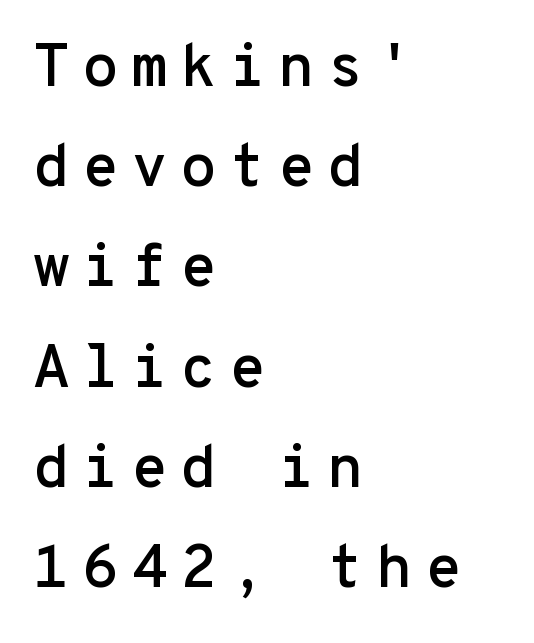
What stands out about the letter spacing? Its width — letters are far apart. This sample uses an upright cut, with every glyph sitting square on the baseline. Rule under the text: the space is simply empty. Do the characters align in a grid? Yes, the font is monospaced.
